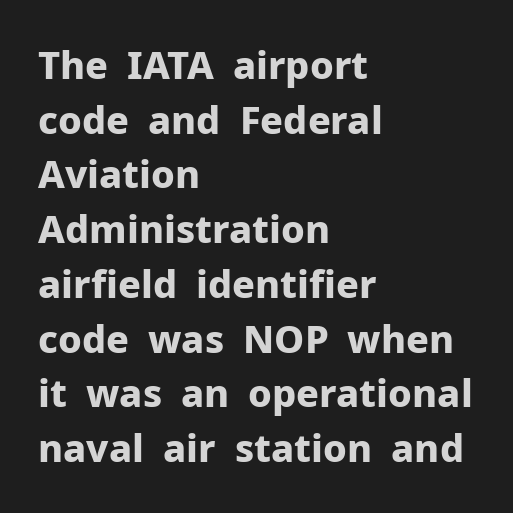
The image shows 38 px bold sans-serif type, upright; set left-aligned, normal line spacing (1.44x), normal letter spacing, not underlined; low stroke contrast and a medium x-height.
